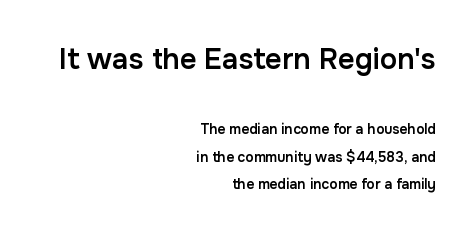
The image shows 29 px semibold sans-serif type, upright; set right-aligned, loose line spacing (1.97x), normal letter spacing, not underlined; the first (top) block is 2.07x larger; low stroke contrast and a medium x-height.
